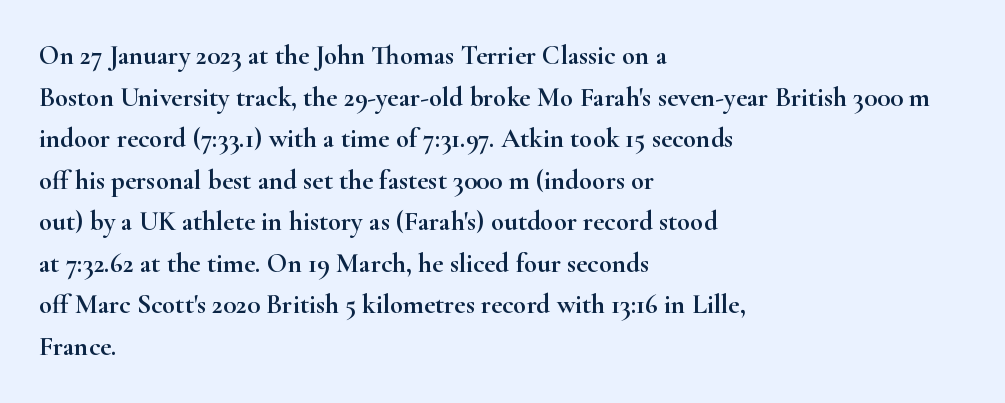
A typesetter would call this zero additional tracking. Line beginnings align vertically; line endings do not. The leading is moderate, giving the passage an even texture. No italicization has been applied; the sample stays upright. This rendering features lettering with no underline.
